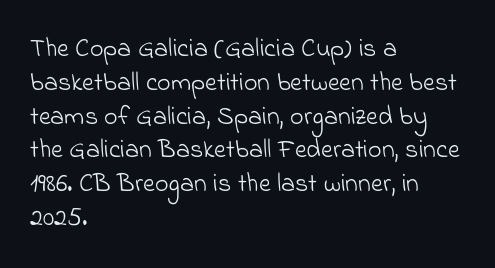
Q: Is the text bold? A: No.
Q: Is the text underlined? A: No.
Q: How is the paragraph aligned? A: Left-aligned.
Q: Is the spacing between letters normal or unusually wide? A: Normal.
Q: Is the spacing between lines tight, normal or loose? A: Normal.
